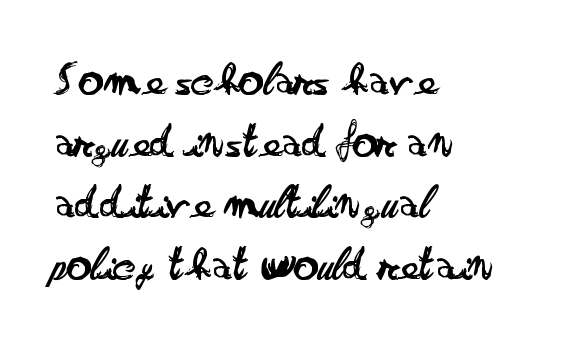
Q: Is the text bold? A: No.
Q: Is the text italic (slanted)? A: No, it is upright.
Q: Is the typeface a serif or a sans-serif typeface? A: Sans-serif.
Q: Is the text underlined? A: No.
Q: How is the paragraph aligned? A: Left-aligned.
Q: Is the spacing between letters normal or unusually wide? A: Normal.
Q: Is the spacing between lines tight, normal or loose? A: Normal.
Q: Width (condensed, normal, or wide)? A: Wide.
Q: Stroke contrast? A: Low.
Q: x-height? A: Small.
Q: Monospaced? A: No.
